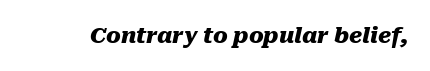
{"italic": "yes", "lean": "right", "slant_degrees": 10, "bold": "yes", "underline": "no", "letter_spacing": "normal", "letter_spacing_em": 0.0, "glyph_px": 22}
